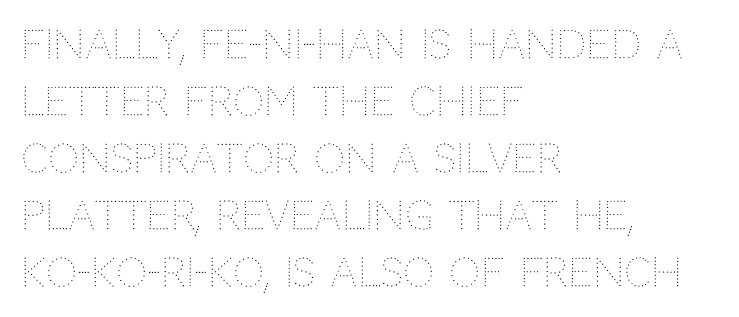
{"italic": "no", "bold": "no", "weight": "thin", "width": "normal", "stroke_contrast": "medium", "x_height": "large", "monospaced": "no", "underline": "no", "align": "left", "line_spacing": "normal", "line_spacing_ratio": 1.46, "letter_spacing": "normal", "letter_spacing_em": 0.0, "glyph_px": 39}
